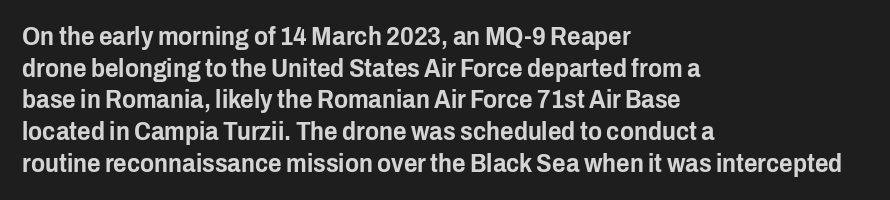
The lettering stays uniformly vertical, giving the passage a roman look. The baseline area is clear. The setting favours the left margin, as ordinary paragraphs usually do. These lines keep a tight, regular rhythm from letter to letter.
